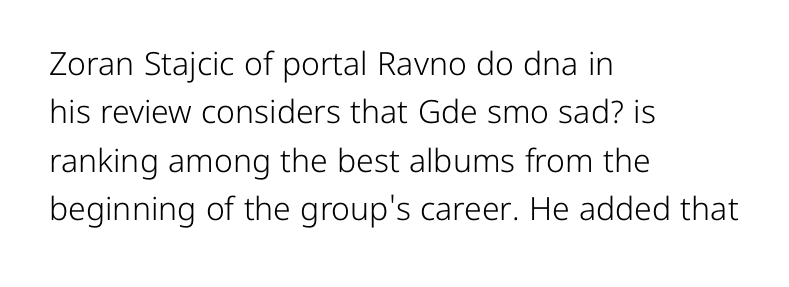
{"serif": "no", "italic": "no", "bold": "no", "weight": "light", "width": "normal", "stroke_contrast": "low", "x_height": "medium", "monospaced": "no", "underline": "no", "align": "left", "line_spacing": "normal", "line_spacing_ratio": 1.51, "letter_spacing": "normal", "letter_spacing_em": 0.0, "glyph_px": 32}
